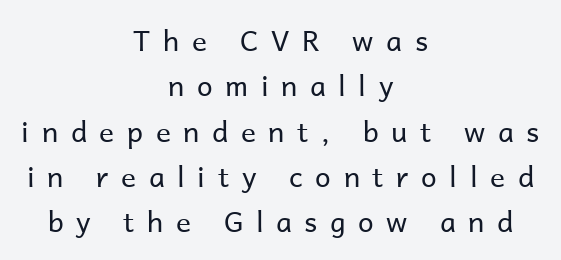
Q: Is the text bold? A: No.
Q: Is the text italic (slanted)? A: No, it is upright.
Q: Is the typeface a serif or a sans-serif typeface? A: Sans-serif.
Q: Is the text underlined? A: No.
Q: How is the paragraph aligned? A: Centered.
Q: Is the spacing between letters normal or unusually wide? A: Unusually wide.
Q: Is the spacing between lines tight, normal or loose? A: Normal.
Q: Width (condensed, normal, or wide)? A: Normal.
Q: Stroke contrast? A: Low.
Q: x-height? A: Medium.
Q: Monospaced? A: No.
